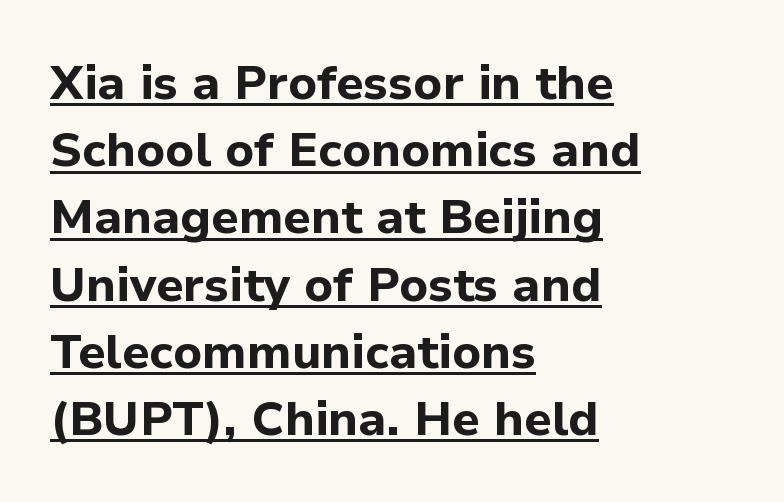
{"serif": "no", "italic": "no", "bold": "yes", "weight": "bold", "width": "normal", "stroke_contrast": "low", "x_height": "medium", "monospaced": "no", "underline": "yes", "align": "left", "line_spacing": "normal", "line_spacing_ratio": 1.4, "letter_spacing": "normal", "letter_spacing_em": 0.0, "glyph_px": 48}
